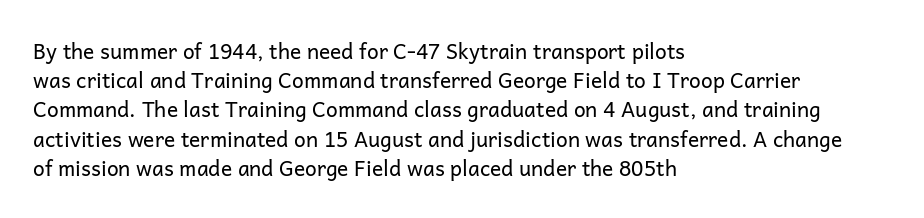
The image shows 21 px text type, upright; set left-aligned, normal line spacing (1.39x), normal letter spacing, not underlined.
